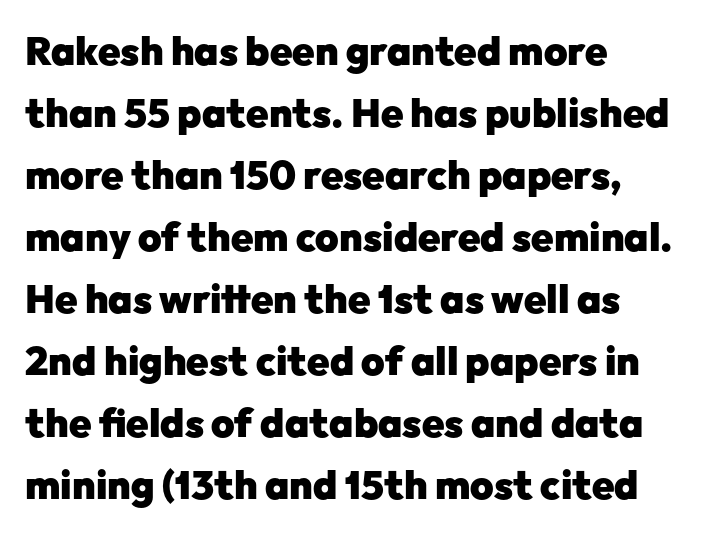
The image shows 40 px heavy sans-serif type, upright; set left-aligned, normal line spacing (1.55x), normal letter spacing, not underlined; low stroke contrast and a medium x-height.
